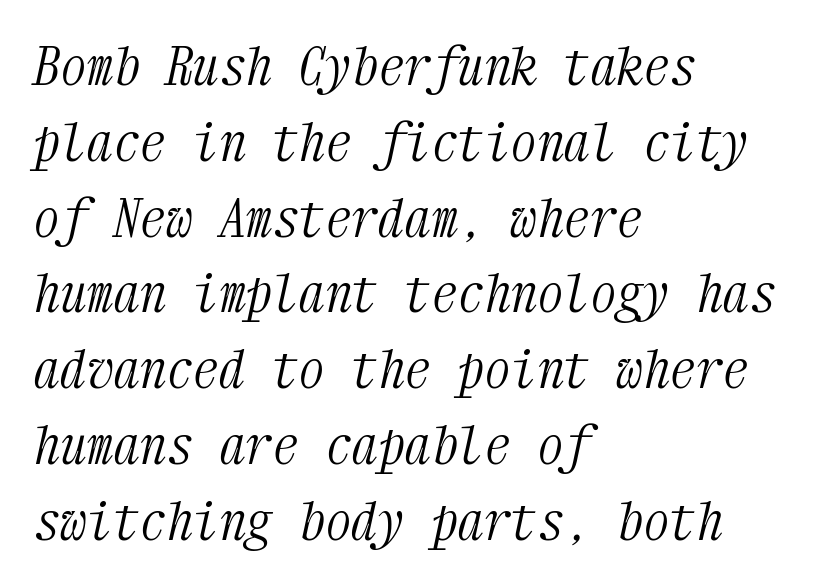
{"serif": "yes", "italic": "yes", "lean": "right", "slant_degrees": 12, "bold": "no", "weight": "light", "width": "condensed", "stroke_contrast": "medium", "x_height": "medium", "monospaced": "yes", "underline": "no", "align": "left", "line_spacing": "normal", "line_spacing_ratio": 1.43, "letter_spacing": "normal", "letter_spacing_em": 0.0, "glyph_px": 53}
